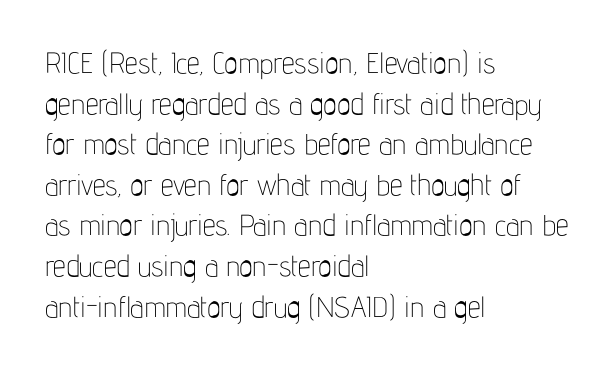
{"serif": "no", "italic": "no", "bold": "no", "weight": "thin", "width": "condensed", "stroke_contrast": "low", "x_height": "medium", "monospaced": "no", "underline": "no", "align": "left", "line_spacing": "normal", "line_spacing_ratio": 1.4, "letter_spacing": "normal", "letter_spacing_em": 0.0, "glyph_px": 29}
